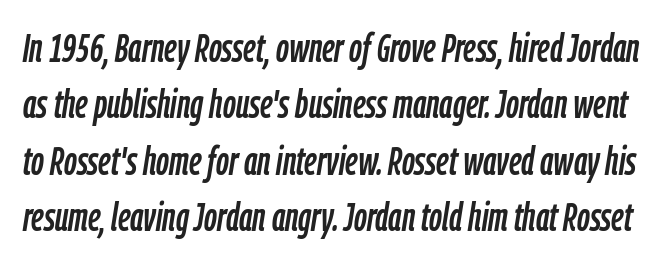
{"italic": "yes", "lean": "right", "slant_degrees": 9, "width": "condensed", "stroke_contrast": "low", "x_height": "medium", "monospaced": "no", "underline": "no", "line_spacing": "normal", "line_spacing_ratio": 1.41, "letter_spacing": "normal", "letter_spacing_em": 0.0, "glyph_px": 40}
